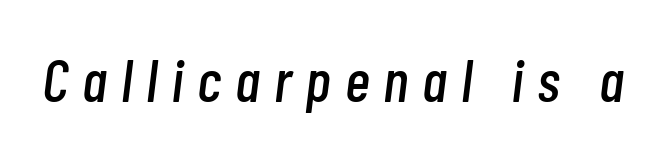
Q: Is the text italic (slanted)? A: Yes, it leans right by about 7 degrees.
Q: Is the text underlined? A: No.
Q: Is the spacing between letters normal or unusually wide? A: Unusually wide.
Q: Width (condensed, normal, or wide)? A: Condensed.
Q: Stroke contrast? A: Low.
Q: x-height? A: Medium.
Q: Monospaced? A: No.
